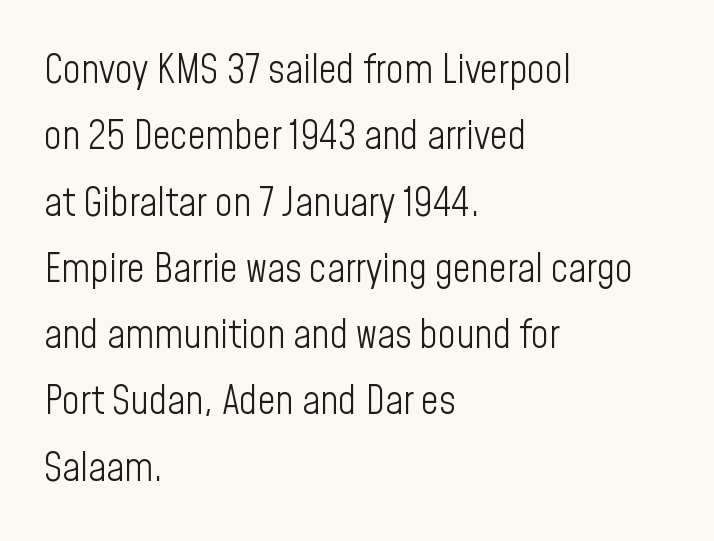
{"serif": "no", "italic": "no", "bold": "no", "weight": "light", "width": "condensed", "stroke_contrast": "low", "x_height": "medium", "monospaced": "no", "underline": "no", "align": "left", "line_spacing": "normal", "line_spacing_ratio": 1.7, "letter_spacing": "normal", "letter_spacing_em": 0.0, "glyph_px": 39}
